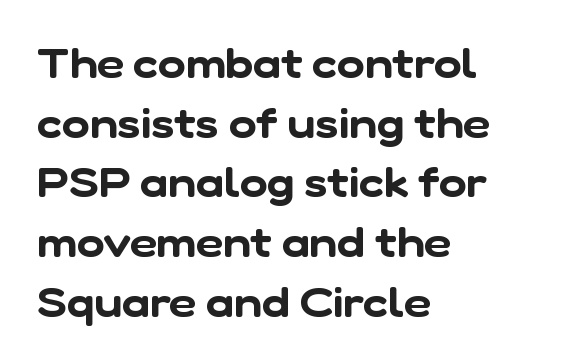
Q: Is the typeface a serif or a sans-serif typeface? A: Sans-serif.
Q: Is the text underlined? A: No.
Q: How is the paragraph aligned? A: Left-aligned.
Q: Is the spacing between letters normal or unusually wide? A: Normal.
Q: Is the spacing between lines tight, normal or loose? A: Normal.
Q: Width (condensed, normal, or wide)? A: Normal.
Q: Stroke contrast? A: Low.
Q: x-height? A: Medium.
Q: Monospaced? A: No.
